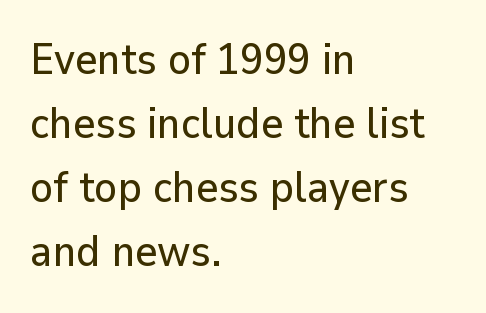
If you drew a line through each stem, it would be perfectly vertical. Vertical spacing — default. The horizontal fit of the characters is conventional and even. The glyphs are unaccompanied by any horizontal stroke below them. These lines are rendered in a variable-pitch font.
